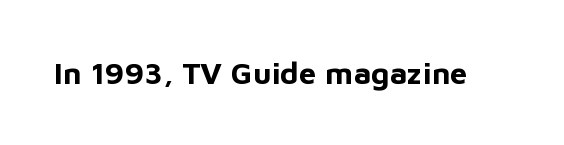
Q: Is the text bold? A: Yes.
Q: Is the text italic (slanted)? A: No, it is upright.
Q: Is the typeface a serif or a sans-serif typeface? A: Sans-serif.
Q: Is the text underlined? A: No.
Q: Is the spacing between letters normal or unusually wide? A: Normal.
Q: Width (condensed, normal, or wide)? A: Normal.
Q: Stroke contrast? A: Low.
Q: x-height? A: Medium.
Q: Monospaced? A: No.
